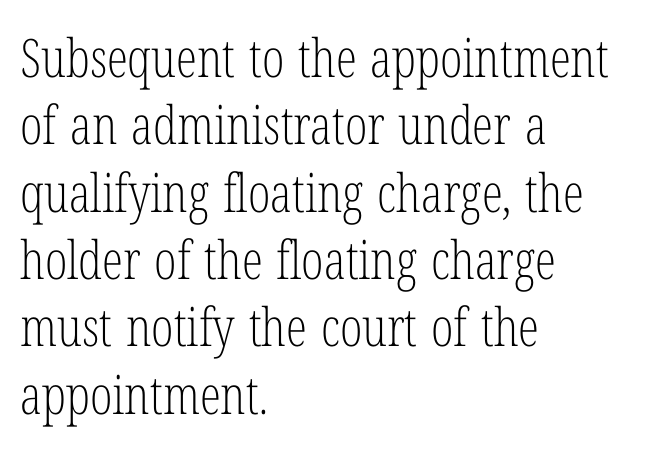
{"serif": "yes", "italic": "no", "bold": "no", "weight": "light", "width": "condensed", "stroke_contrast": "low", "x_height": "medium", "monospaced": "no", "underline": "no", "align": "left", "line_spacing": "normal", "line_spacing_ratio": 1.27, "letter_spacing": "normal", "letter_spacing_em": 0.0, "glyph_px": 53}
